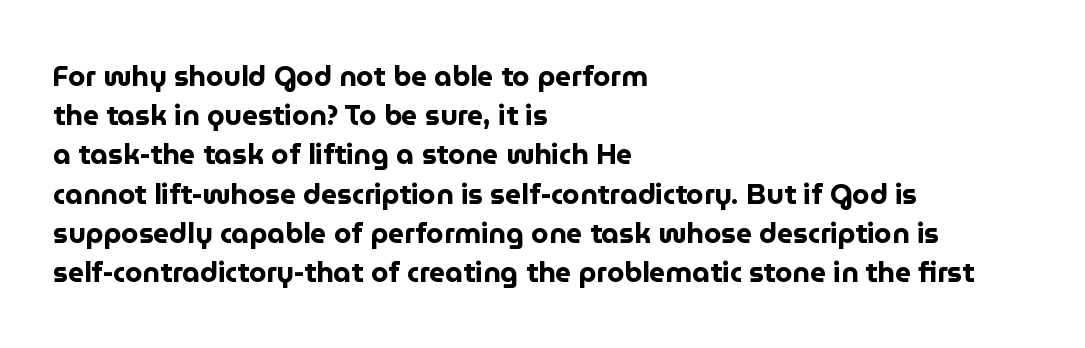
Q: Is the text bold? A: Yes.
Q: Is the text italic (slanted)? A: No, it is upright.
Q: Is the typeface a serif or a sans-serif typeface? A: Sans-serif.
Q: Is the text underlined? A: No.
Q: How is the paragraph aligned? A: Left-aligned.
Q: Is the spacing between letters normal or unusually wide? A: Normal.
Q: Is the spacing between lines tight, normal or loose? A: Normal.
Q: Width (condensed, normal, or wide)? A: Normal.
Q: Stroke contrast? A: Low.
Q: x-height? A: Medium.
Q: Monospaced? A: No.
